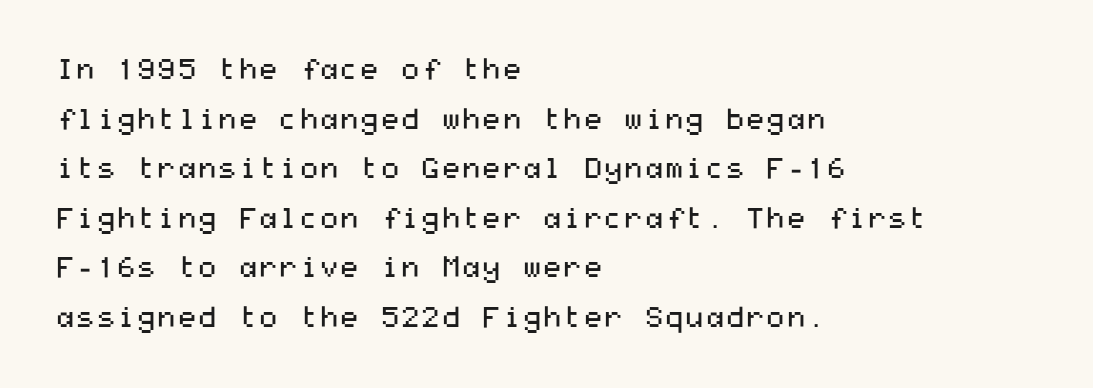
{"serif": "no", "italic": "no", "bold": "no", "weight": "regular", "width": "wide", "stroke_contrast": "medium", "x_height": "medium", "underline": "no", "align": "left", "line_spacing_ratio": 1.71, "letter_spacing": "normal", "letter_spacing_em": 0.0, "glyph_px": 29}
